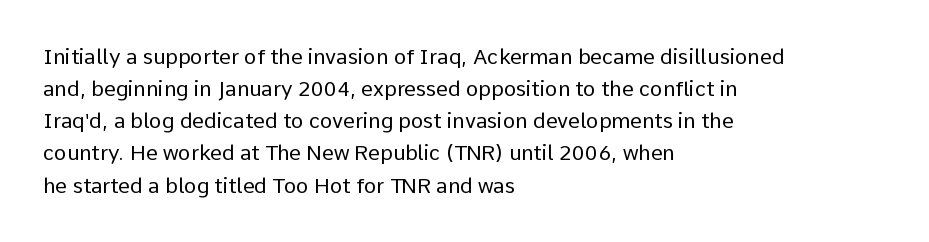
Q: Is the text bold? A: No.
Q: Is the text italic (slanted)? A: No, it is upright.
Q: Is the text underlined? A: No.
Q: How is the paragraph aligned? A: Left-aligned.
Q: Is the spacing between letters normal or unusually wide? A: Normal.
Q: Is the spacing between lines tight, normal or loose? A: Normal.
